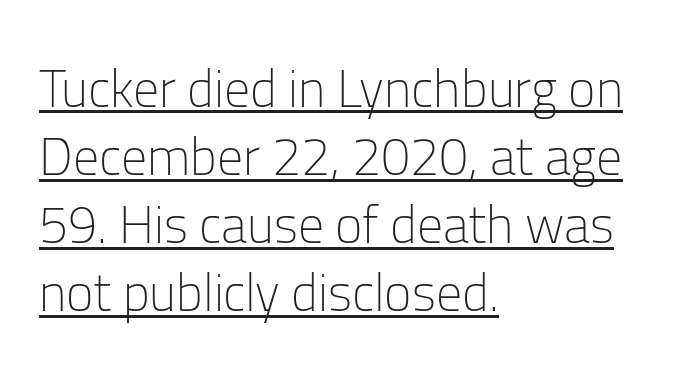
The image shows 52 px light sans-serif type, upright; set left-aligned, normal line spacing (1.31x), normal letter spacing, underlined; low stroke contrast and a medium x-height.
